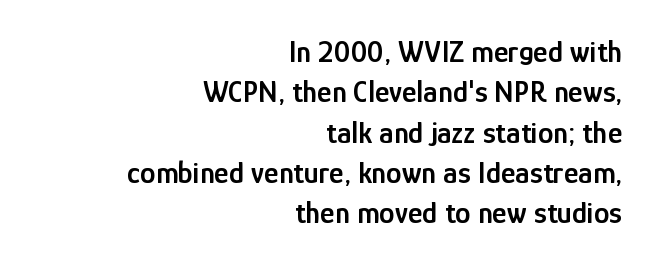
The letterforms sit shoulder to shoulder at normal distance. Look at the bottom of the vertical strokes: they stop flat, with no serifs. This is roman type, the default non-slanted kind. Anything drawn beneath the words? Only blank space.
